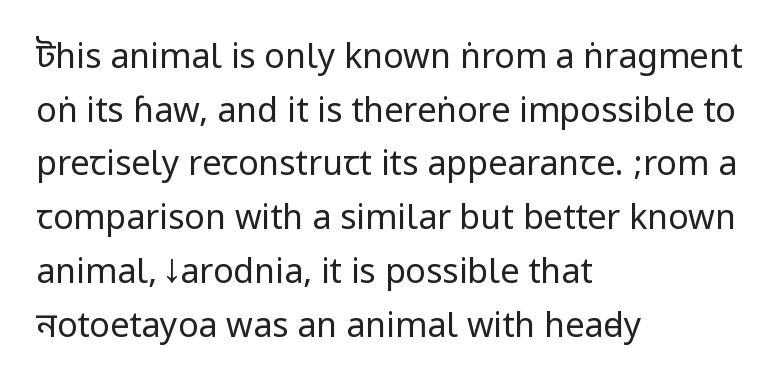
{"serif": "no", "italic": "no", "bold": "no", "weight": "regular", "width": "condensed", "stroke_contrast": "low", "underline": "no", "align": "left", "line_spacing": "normal", "line_spacing_ratio": 1.58, "letter_spacing": "normal", "letter_spacing_em": 0.0, "glyph_px": 34}
